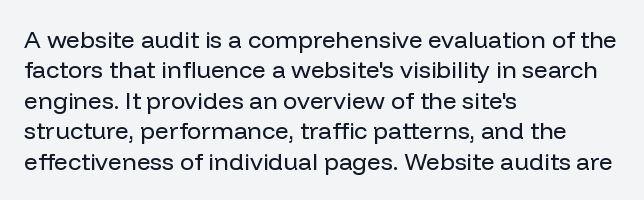
The image shows 24 px text type, upright; set left-aligned, normal line spacing (1.27x), normal letter spacing, not underlined.
